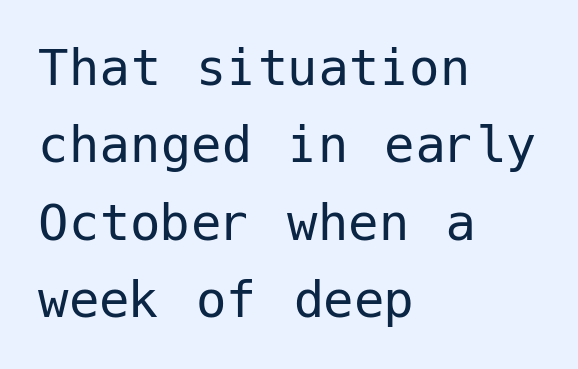
{"serif": "no", "italic": "no", "bold": "no", "weight": "regular", "width": "normal", "stroke_contrast": "low", "x_height": "medium", "underline": "no", "align": "left", "line_spacing": "normal", "line_spacing_ratio": 1.27, "letter_spacing": "normal", "letter_spacing_em": 0.0, "glyph_px": 61}
